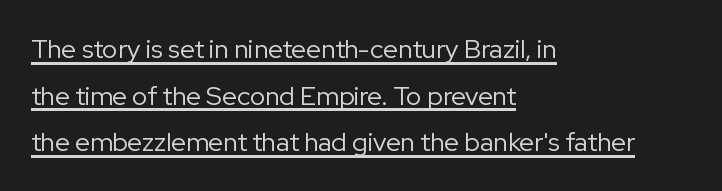
The image shows 26 px text type, upright; set left-aligned, line spacing 1.79x, normal letter spacing, underlined.
